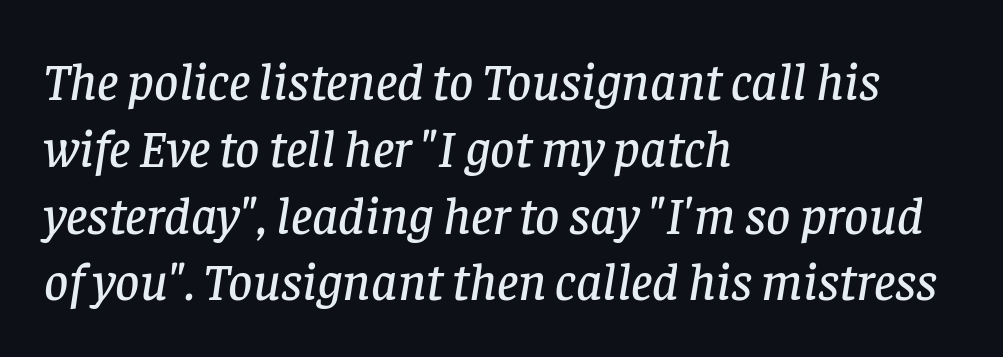
The image shows 53 px serif type, italic (leaning right); set left-aligned, normal line spacing (1.26x), normal letter spacing, not underlined; low stroke contrast and a large x-height.
